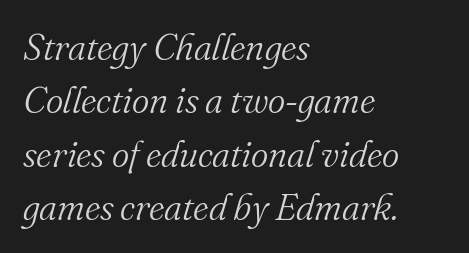
{"serif": "yes", "italic": "yes", "lean": "right", "slant_degrees": 16, "bold": "no", "weight": "light", "width": "normal", "stroke_contrast": "medium", "x_height": "small", "monospaced": "no", "underline": "no", "align": "left", "line_spacing": "normal", "line_spacing_ratio": 1.44, "letter_spacing": "normal", "letter_spacing_em": 0.0, "glyph_px": 37}
